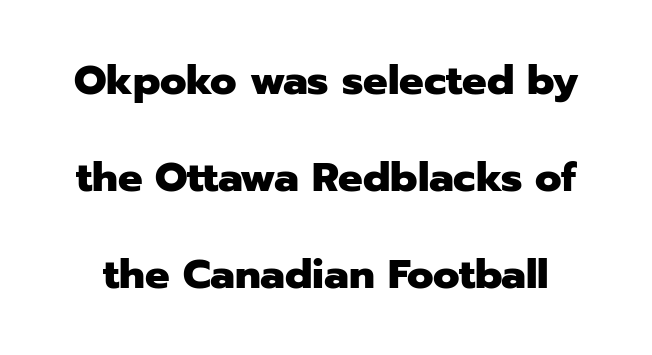
Compared with an ordinary text face, these strokes are far heavier — a full bold. Loosely led — the rows are spread out. The passage shown is typed in a proportional face where columns would drift. These lines are composed in type without serifs. The baseline area is clear. Nobody touched the tracking dial on this one.
